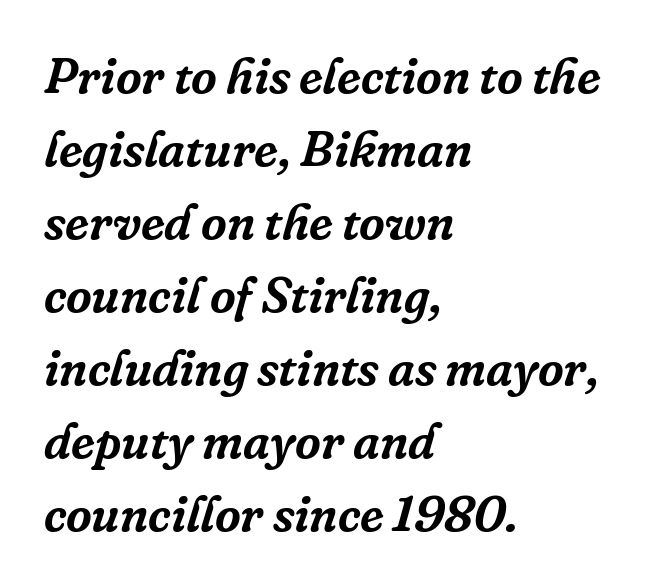
The image shows 50 px serif type, italic (leaning right); set left-aligned, normal line spacing (1.46x), normal letter spacing, not underlined; low stroke contrast and a medium x-height.
